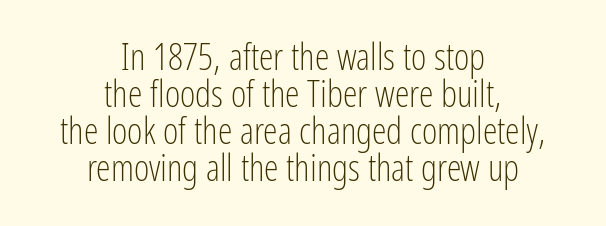
Leftover space on each line is divided equally before and after the words. The font is comparable to plain body text, perhaps lighter. The type family on display is of the sans-serif kind. The lines are packed closely together with very little leading. The specimen reads as upright at a glance.
